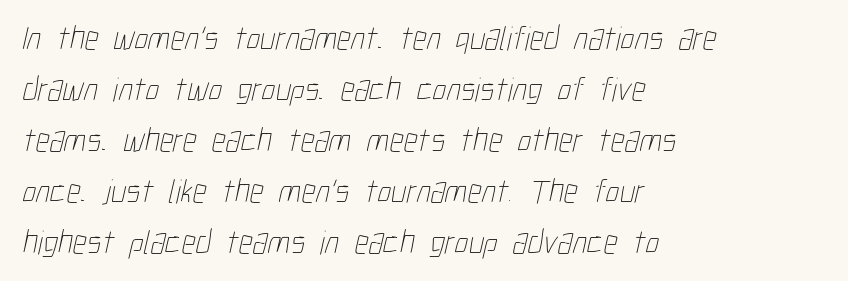
{"bold": "no", "weight": "thin", "width": "condensed", "stroke_contrast": "low", "x_height": "medium", "monospaced": "no", "underline": "no", "align": "left", "line_spacing": "normal", "line_spacing_ratio": 1.5, "letter_spacing": "normal", "letter_spacing_em": 0.0, "glyph_px": 34}
